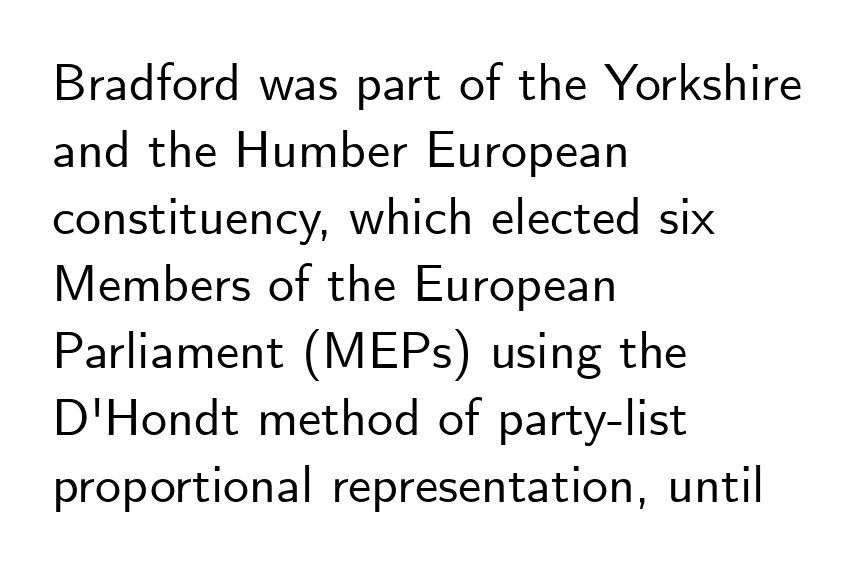
Q: Is the text italic (slanted)? A: No, it is upright.
Q: Is the typeface a serif or a sans-serif typeface? A: Sans-serif.
Q: Is the text underlined? A: No.
Q: How is the paragraph aligned? A: Left-aligned.
Q: Is the spacing between letters normal or unusually wide? A: Normal.
Q: Is the spacing between lines tight, normal or loose? A: Normal.
Q: Width (condensed, normal, or wide)? A: Normal.
Q: Stroke contrast? A: Low.
Q: x-height? A: Small.
Q: Monospaced? A: No.
